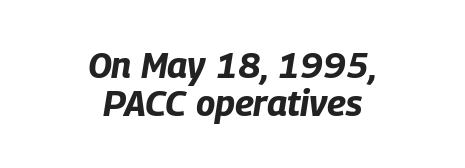
The image shows 36 px bold, condensed type, italic (leaning right); set centered, tight line spacing (1.05x), normal letter spacing, not underlined; low stroke contrast and a large x-height.
